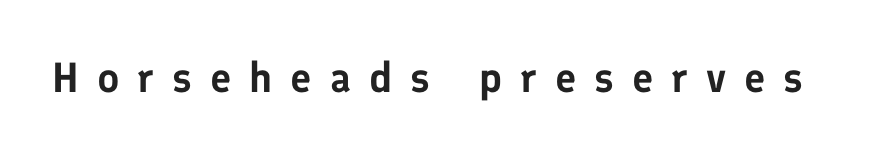
The image shows 42 px sans-serif type, upright; set unusually wide letter spacing (+0.43 em), not underlined; low stroke contrast and a medium x-height.
